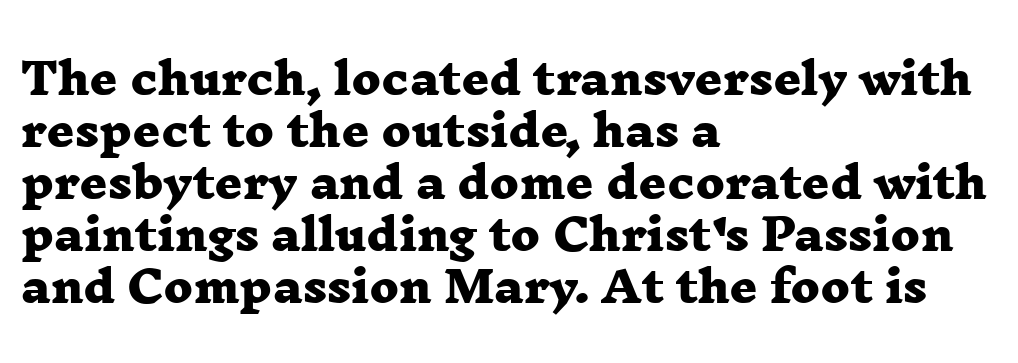
The image shows 43 px heavy, wide serif type; set left-aligned, line spacing 1.21x, normal letter spacing, not underlined; low stroke contrast and a medium x-height.
